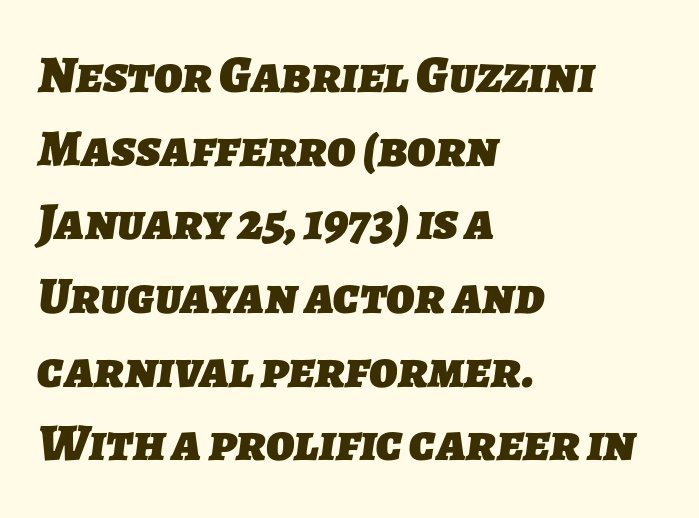
Letters rest on an invisible, unmarked baseline. Each word holds together tightly as a unit, with standard inter-letter gaps. Looks like regular typesetting: each glyph gets only the width it needs. The block of text has a typical density, with ordinary space between rows. No feet cap the strokes, marking this as sans-serif type.
